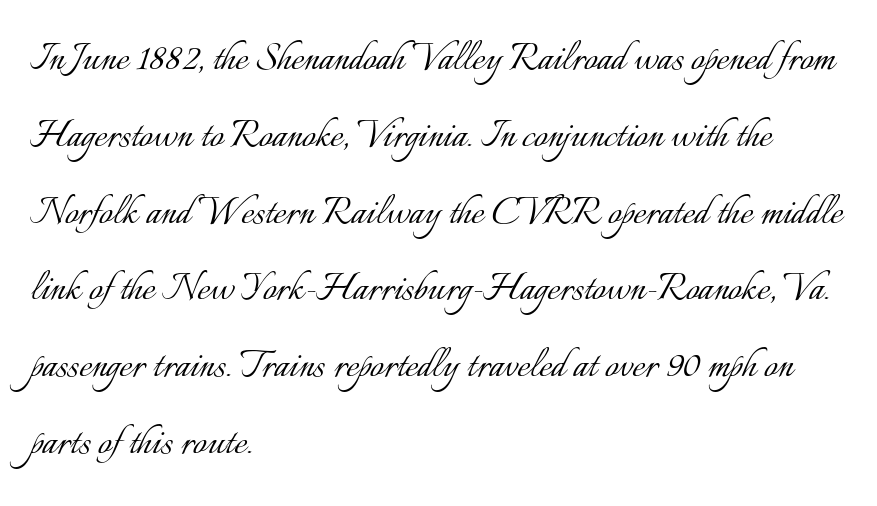
The image shows 48 px light type; set left-aligned, normal line spacing (1.6x), normal letter spacing, not underlined; low stroke contrast and a small x-height.
